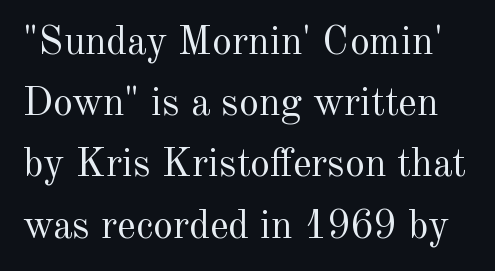
{"serif": "yes", "italic": "no", "bold": "no", "weight": "regular", "width": "normal", "x_height": "small", "monospaced": "no", "underline": "no", "line_spacing": "normal", "line_spacing_ratio": 1.53, "letter_spacing": "normal", "letter_spacing_em": 0.0, "glyph_px": 40}
